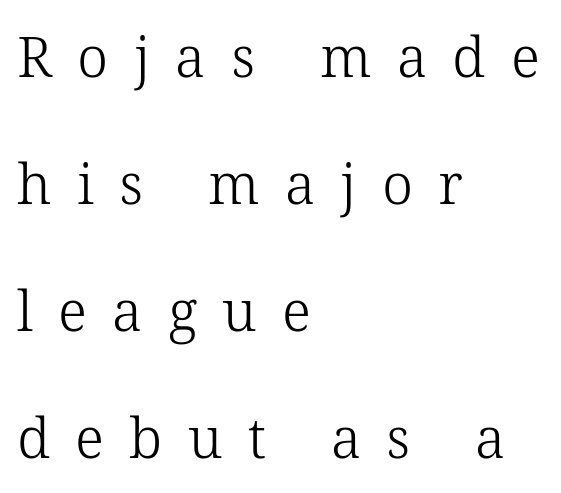
In terms of letterspacing, this is a distinctly airy, spread setting. Anything drawn beneath the words? Only blank space. The characters display serif detailing at their extremities. Every stem runs plumb, perpendicular to the baseline.
